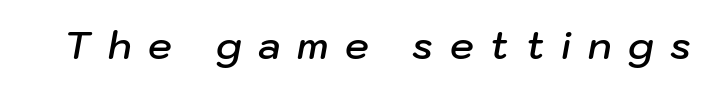
The image shows 38 px semibold type, italic (leaning right); set unusually wide letter spacing (+0.44 em), not underlined; low stroke contrast and a medium x-height.
